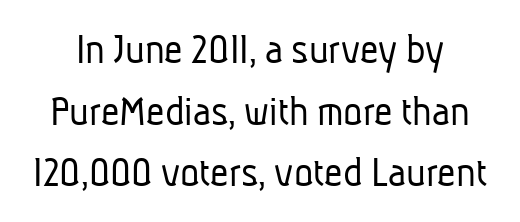
Note the varied advance widths — an 'i' is clearly narrower than an 'm'. The rendering keeps characters at their native spacing. Nothing sits at the stroke ends, so this counts as sans-serif. The strip under each line holds only bare page.
